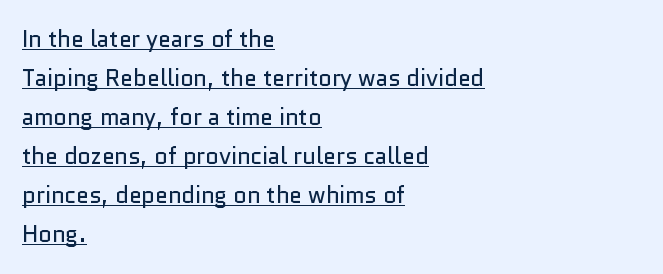
Q: Is the text bold? A: No.
Q: Is the text italic (slanted)? A: No, it is upright.
Q: Is the text underlined? A: Yes.
Q: How is the paragraph aligned? A: Left-aligned.
Q: Is the spacing between letters normal or unusually wide? A: Normal.
Q: Is the spacing between lines tight, normal or loose? A: Normal.
